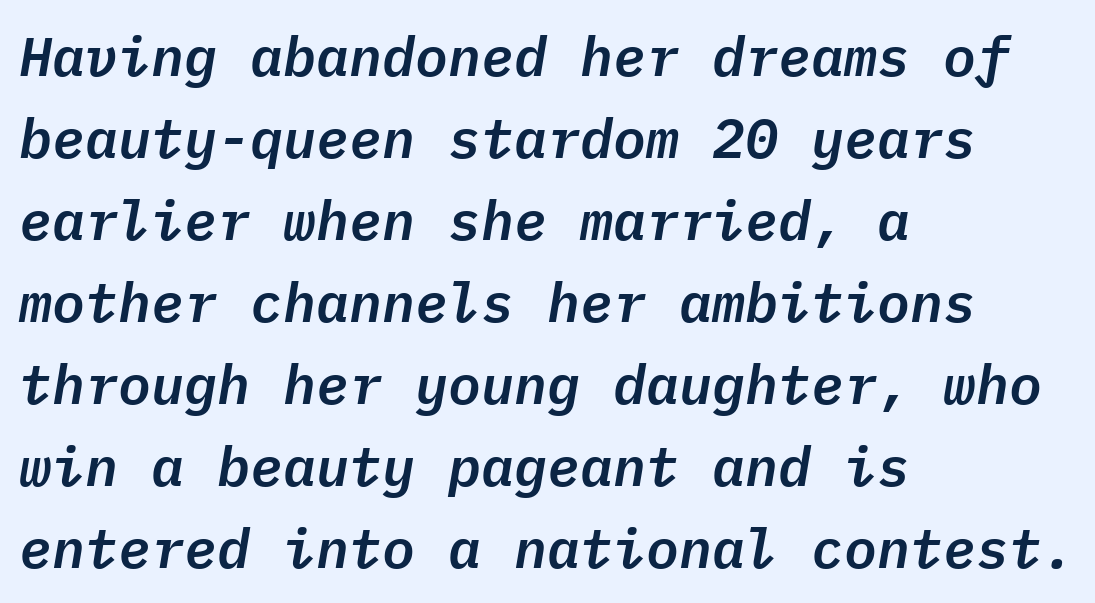
What's the leading like? Ordinary, nothing unusual. The face used here is rendered with its standard letterfit. Visually the block forms a straight wall on the left and a jagged coastline on the right. The face used here is monospaced, like something from a code editor. Slant detected: the letters are inclined. Nobody drew a line under any word here.
